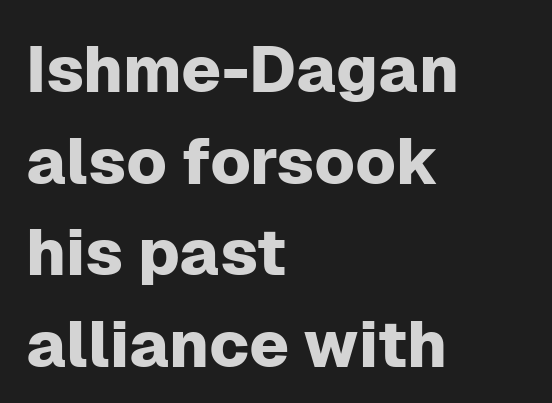
{"serif": "no", "italic": "no", "width": "normal", "stroke_contrast": "low", "x_height": "medium", "monospaced": "no", "underline": "no", "align": "left", "line_spacing": "normal", "line_spacing_ratio": 1.41, "letter_spacing": "normal", "letter_spacing_em": 0.0, "glyph_px": 65}
